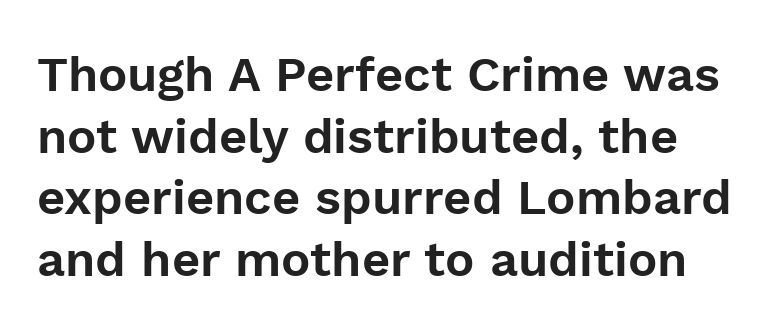
This sample uses a sans-serif face. Do the characters align in a grid? No, the font is proportional. It's the straight-up-and-down kind of type. Look at the tracking — it's just the regular setting, nothing added. Any mark beneath the type? The region is blank.
